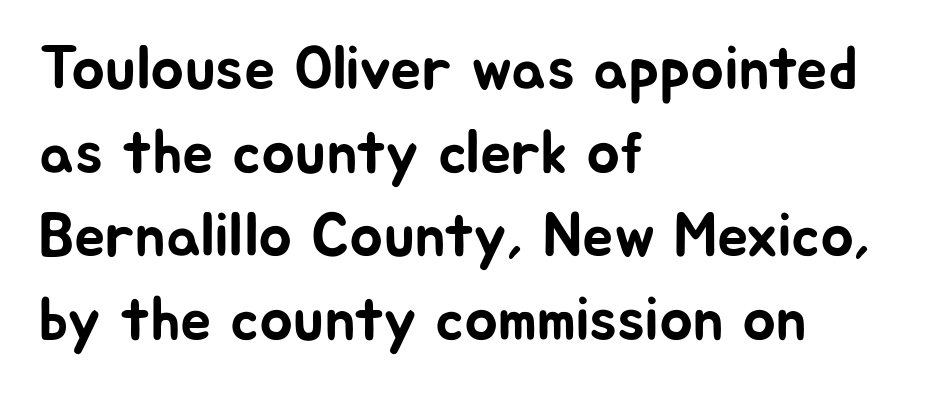
Q: Is the text italic (slanted)? A: No, it is upright.
Q: Is the typeface a serif or a sans-serif typeface? A: Sans-serif.
Q: Is the text underlined? A: No.
Q: How is the paragraph aligned? A: Left-aligned.
Q: Is the spacing between letters normal or unusually wide? A: Normal.
Q: Is the spacing between lines tight, normal or loose? A: Normal.
Q: Width (condensed, normal, or wide)? A: Normal.
Q: Stroke contrast? A: Low.
Q: x-height? A: Medium.
Q: Monospaced? A: No.
